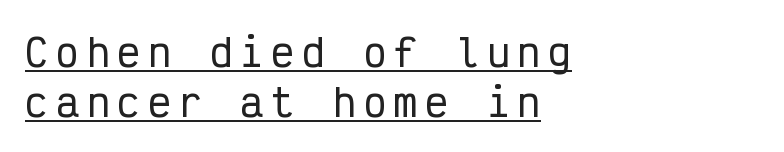
Monospaced: the letters line up in strict vertical columns. Nothing sits at the stroke ends, so this counts as sans-serif. A normal amount of white space separates one row of letters from the next. In terms of letterspacing, this is a distinctly airy, spread setting.
